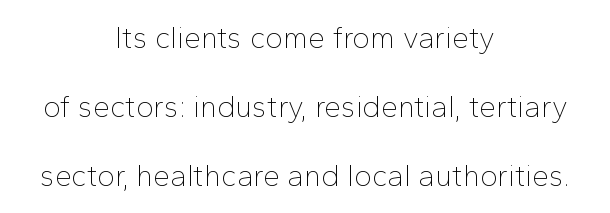
The image shows 30 px thin sans-serif type, upright; set centered, loose line spacing (2.3x), normal letter spacing, not underlined; low stroke contrast and a medium x-height.
